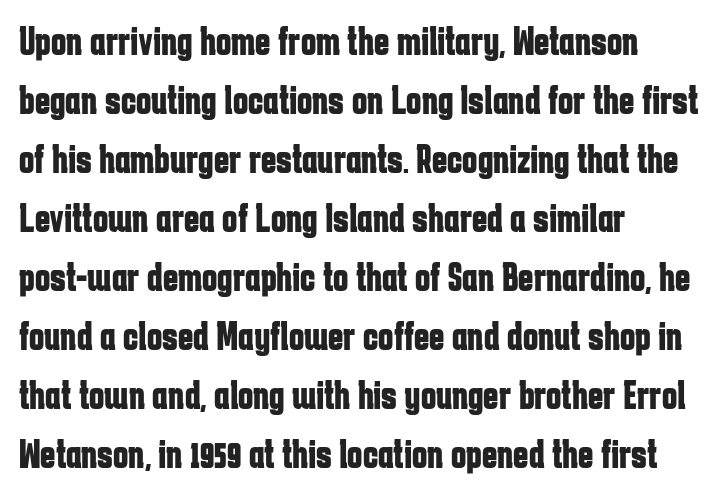
Q: Is the text bold? A: Yes.
Q: Is the text italic (slanted)? A: No, it is upright.
Q: Is the typeface a serif or a sans-serif typeface? A: Sans-serif.
Q: Is the text underlined? A: No.
Q: How is the paragraph aligned? A: Left-aligned.
Q: Is the spacing between letters normal or unusually wide? A: Normal.
Q: Is the spacing between lines tight, normal or loose? A: Normal.
Q: Width (condensed, normal, or wide)? A: Condensed.
Q: Stroke contrast? A: Low.
Q: x-height? A: Medium.
Q: Monospaced? A: No.
